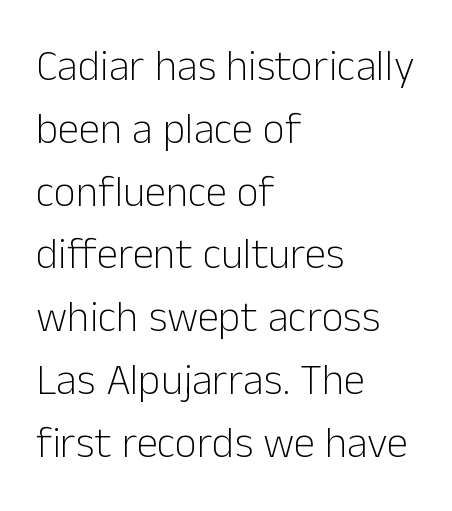
Bold? No — there's no thickening of the strokes. No italicization has been applied; the sample stays upright. Beneath every word, the page is bare. The designer went with a sans here, leaving each stem footless. Tracking here is standard; glyphs follow each other at the usual distance. The paragraph has a hard left edge and a soft right edge.
